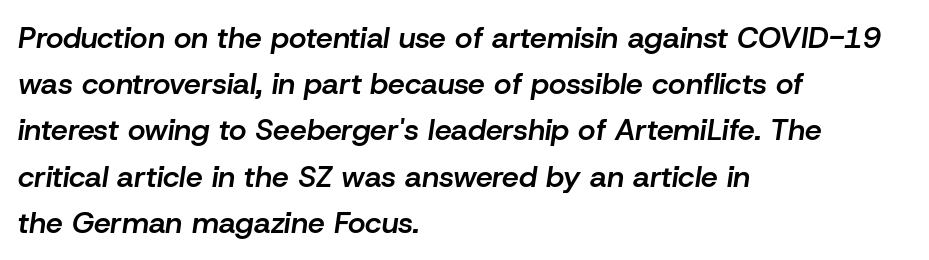
Q: Is the text bold? A: Semi-bold.
Q: Is the text italic (slanted)? A: Yes, it leans right by about 8 degrees.
Q: Is the text underlined? A: No.
Q: How is the paragraph aligned? A: Left-aligned.
Q: Is the spacing between letters normal or unusually wide? A: Normal.
Q: Is the spacing between lines tight, normal or loose? A: Normal.
Q: Width (condensed, normal, or wide)? A: Normal.
Q: Stroke contrast? A: Low.
Q: x-height? A: Medium.
Q: Monospaced? A: No.
